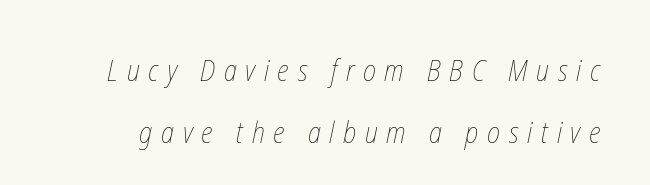
Q: Is the text bold? A: No.
Q: Is the text underlined? A: No.
Q: Is the spacing between letters normal or unusually wide? A: Unusually wide.
Q: Is the spacing between lines tight, normal or loose? A: Loose.
Q: Width (condensed, normal, or wide)? A: Condensed.
Q: Stroke contrast? A: Low.
Q: x-height? A: Medium.
Q: Monospaced? A: No.
